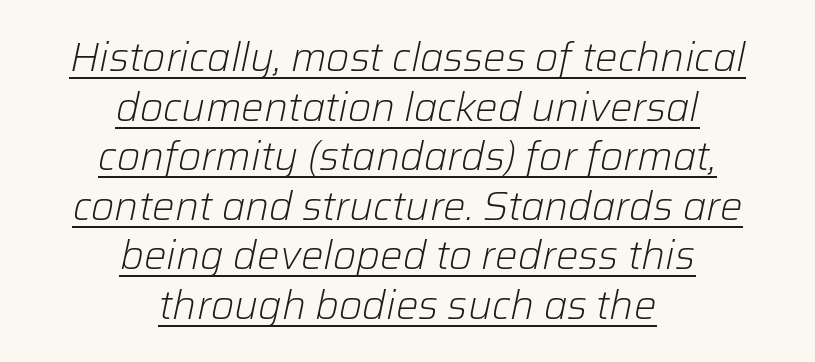
Quick note: italic. Each letter keeps its own natural width here, so spacing adapts to shape. A rule runs beneath these lines of type. No extra tracking has been applied to these lines.
